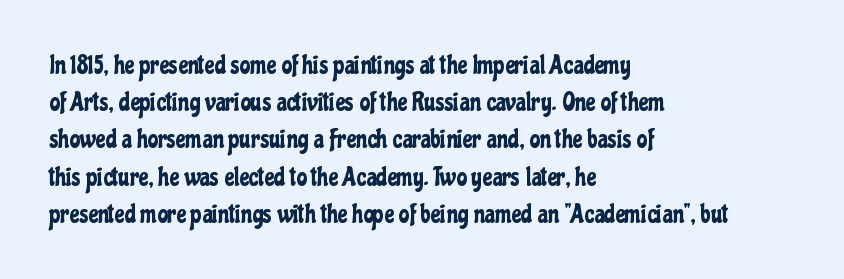
Q: Is the text italic (slanted)? A: No, it is upright.
Q: Is the text underlined? A: No.
Q: How is the paragraph aligned? A: Left-aligned.
Q: Is the spacing between letters normal or unusually wide? A: Normal.
Q: Is the spacing between lines tight, normal or loose? A: Normal.
